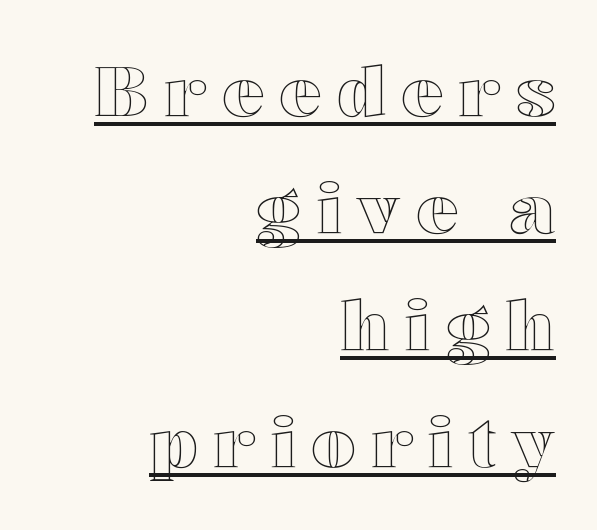
Q: Is the text italic (slanted)? A: No, it is upright.
Q: Is the text underlined? A: Yes.
Q: How is the paragraph aligned? A: Right-aligned.
Q: Is the spacing between letters normal or unusually wide? A: Unusually wide.
Q: Is the spacing between lines tight, normal or loose? A: Normal.
Q: Width (condensed, normal, or wide)? A: Wide.
Q: x-height? A: Medium.
Q: Monospaced? A: No.
